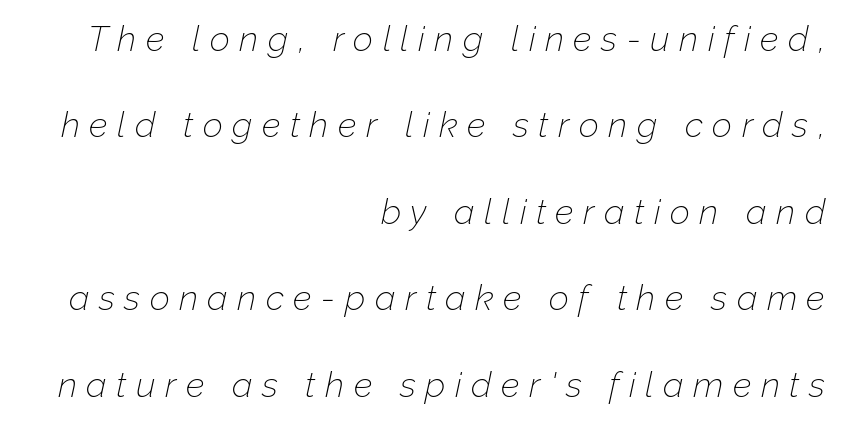
The image shows 35 px thin type, italic (leaning right); set right-aligned, loose line spacing (2.47x), unusually wide letter spacing (+0.27 em), not underlined; low stroke contrast and a medium x-height.
